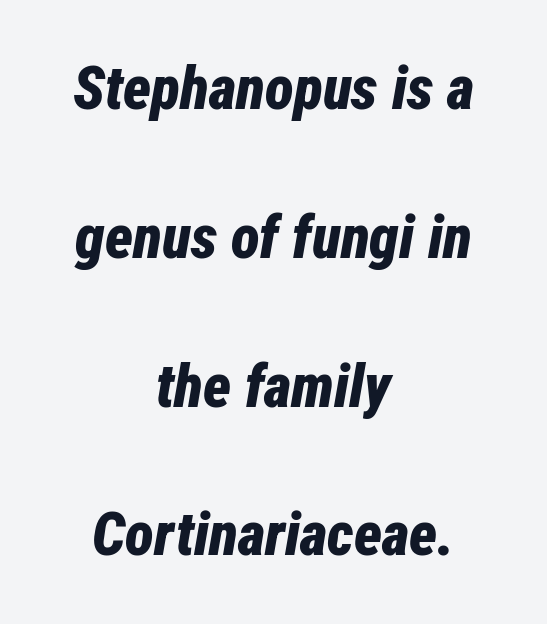
Teacher's note: observe the equal gaps on both sides — that is centered alignment. Is the type bold? Yes — the strokes are clearly thick and heavy. The leading is generous, giving the passage an open texture. Honestly, there is no underline to notice here at all. Italic? Definitely — the glyphs are oblique.
